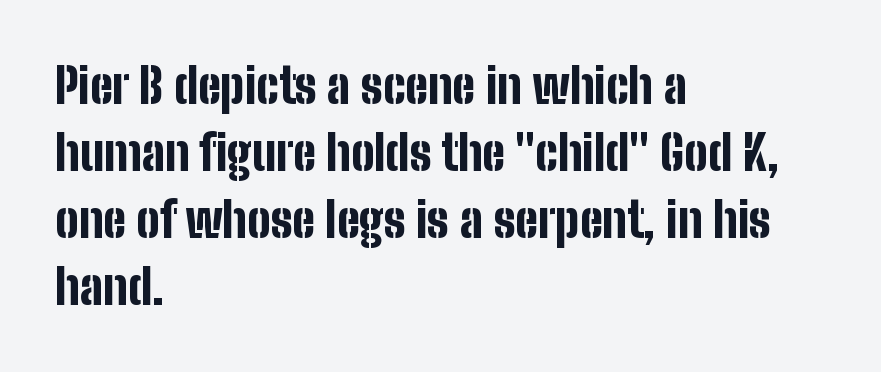
The image shows 49 px bold, condensed sans-serif type, upright; set left-aligned, normal line spacing (1.37x), normal letter spacing, not underlined; low stroke contrast and a medium x-height.
